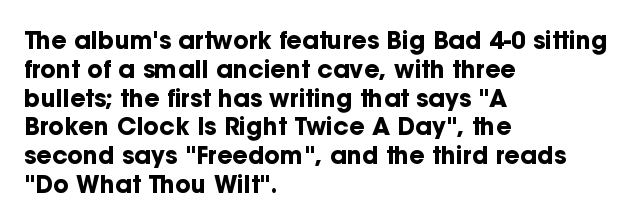
A classic flush-left, rag-right setting is used for this passage. Plenty of ink on the page — the face is bold. A typesetter would mark this as roman, not italic. In terms of letterspacing, this is plain default setting. The zone under the glyphs is completely vacant.
